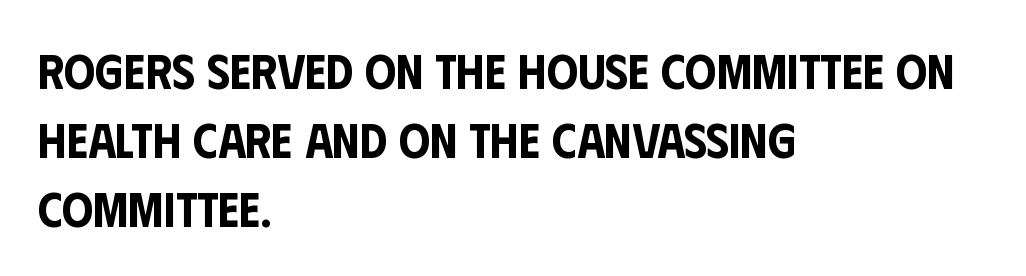
{"serif": "no", "italic": "no", "width": "condensed", "stroke_contrast": "low", "x_height": "large", "monospaced": "no", "underline": "no", "align": "left", "line_spacing": "normal", "line_spacing_ratio": 1.41, "letter_spacing": "normal", "letter_spacing_em": 0.0, "glyph_px": 49}
